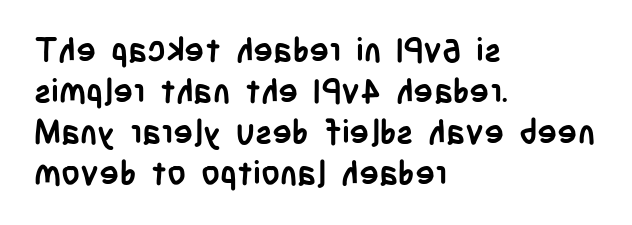
{"serif": "no", "italic": "no", "bold": "yes", "weight": "semibold", "width": "condensed", "stroke_contrast": "low", "x_height": "large", "monospaced": "no", "underline": "no", "align": "left", "line_spacing_ratio": 1.24, "letter_spacing": "normal", "letter_spacing_em": 0.0, "glyph_px": 33}
